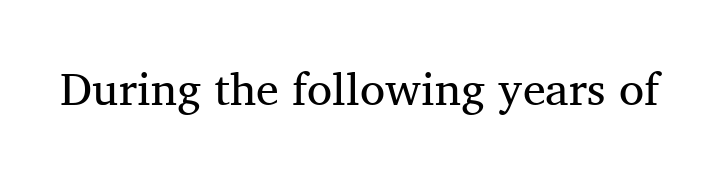
Stem width sits at or under what a default text font uses. Posture: vertical. Look at the bottom of the vertical strokes: they flare into serifs here. Is this a fixed-width face? No — the glyphs have proportional, varying widths.
